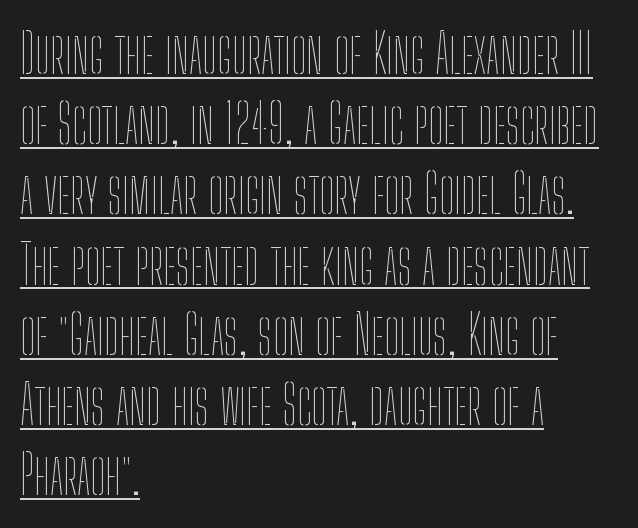
Q: Is the text bold? A: No.
Q: Is the text italic (slanted)? A: No, it is upright.
Q: Is the text underlined? A: Yes.
Q: How is the paragraph aligned? A: Left-aligned.
Q: Is the spacing between letters normal or unusually wide? A: Normal.
Q: Is the spacing between lines tight, normal or loose? A: Normal.
Q: Width (condensed, normal, or wide)? A: Condensed.
Q: Stroke contrast? A: Low.
Q: x-height? A: Medium.
Q: Monospaced? A: No.
